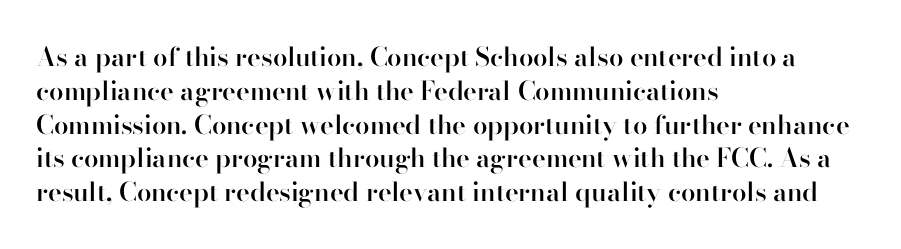
Q: Is the text bold? A: Semi-bold.
Q: Is the text italic (slanted)? A: No, it is upright.
Q: Is the text underlined? A: No.
Q: How is the paragraph aligned? A: Left-aligned.
Q: Is the spacing between letters normal or unusually wide? A: Normal.
Q: Is the spacing between lines tight, normal or loose? A: Normal.
